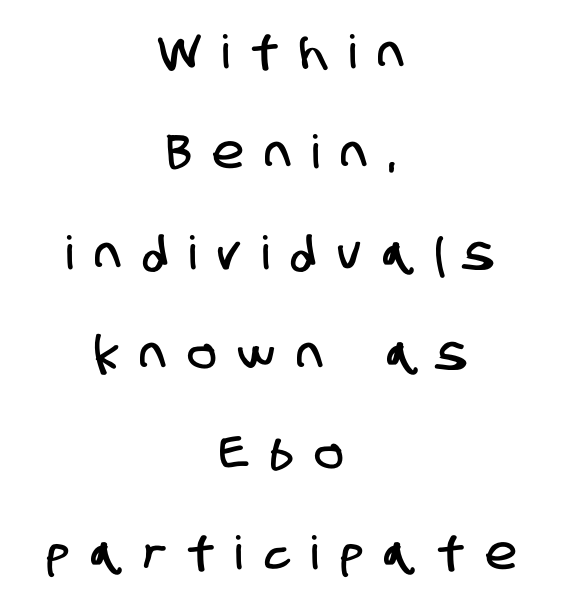
Q: Is the typeface a serif or a sans-serif typeface? A: Sans-serif.
Q: Is the text underlined? A: No.
Q: How is the paragraph aligned? A: Centered.
Q: Is the spacing between letters normal or unusually wide? A: Unusually wide.
Q: Is the spacing between lines tight, normal or loose? A: Loose.
Q: Width (condensed, normal, or wide)? A: Condensed.
Q: Stroke contrast? A: Low.
Q: x-height? A: Large.
Q: Monospaced? A: No.
